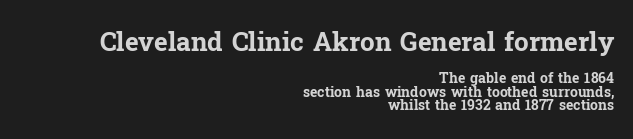
The image shows 26 px bold type, upright; set right-aligned, tight line spacing (0.97x), normal letter spacing, not underlined; the first (top) block is 1.86x larger.
